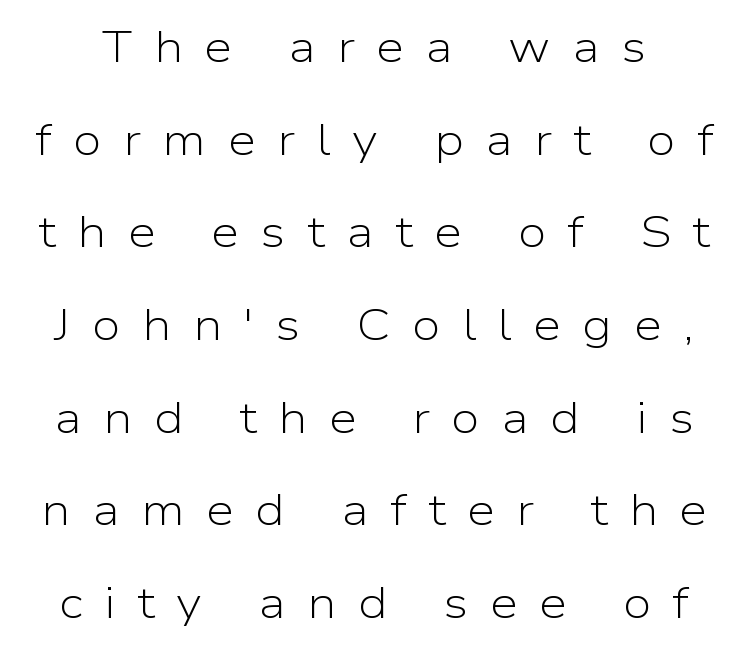
{"serif": "no", "italic": "no", "bold": "no", "weight": "light", "width": "normal", "stroke_contrast": "low", "x_height": "medium", "monospaced": "no", "underline": "no", "line_spacing": "loose", "line_spacing_ratio": 2.06, "letter_spacing": "wide", "letter_spacing_em": 0.48, "glyph_px": 45}
